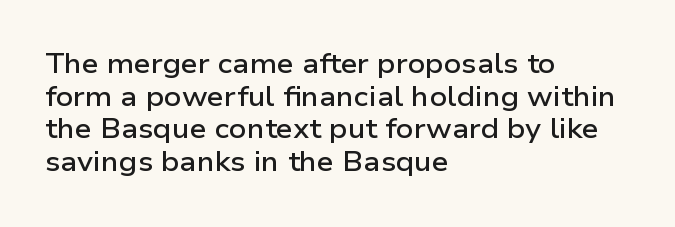
The image shows 27 px text type, upright; set left-aligned, line spacing 1.21x, normal letter spacing, not underlined.
